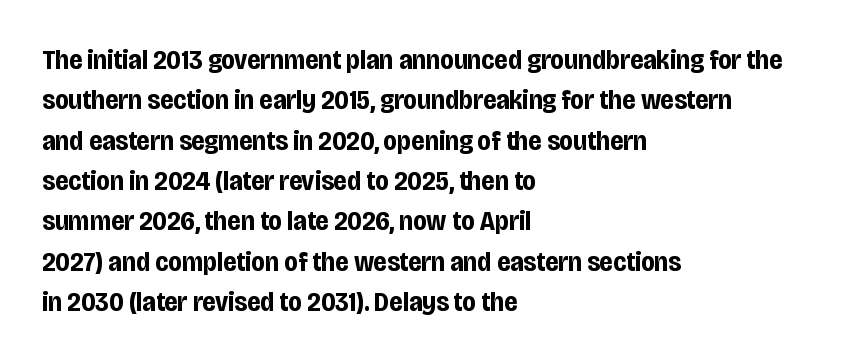
Q: Is the text bold? A: Yes.
Q: Is the text italic (slanted)? A: No, it is upright.
Q: Is the typeface a serif or a sans-serif typeface? A: Sans-serif.
Q: Is the text underlined? A: No.
Q: How is the paragraph aligned? A: Left-aligned.
Q: Is the spacing between letters normal or unusually wide? A: Normal.
Q: Is the spacing between lines tight, normal or loose? A: Normal.
Q: Width (condensed, normal, or wide)? A: Condensed.
Q: Stroke contrast? A: Low.
Q: x-height? A: Large.
Q: Monospaced? A: No.
